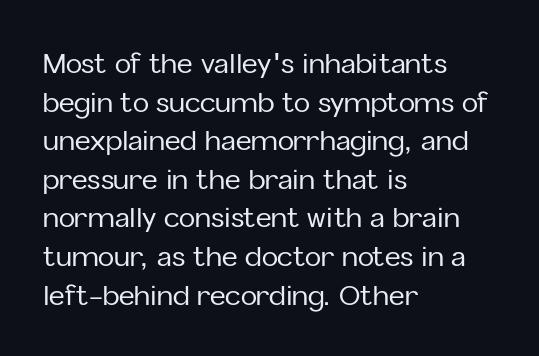
The image shows 27 px text type, upright; set left-aligned, normal line spacing (1.43x), normal letter spacing, not underlined.
